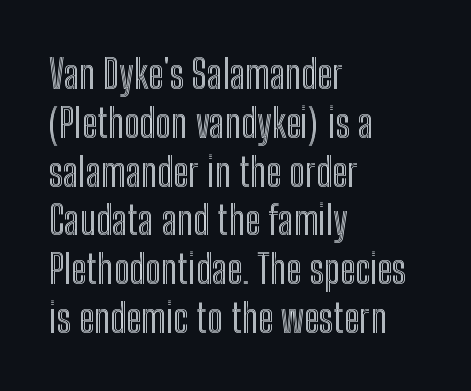
The image shows 40 px condensed type, upright; set left-aligned, line spacing 1.22x, normal letter spacing, not underlined; a medium x-height.
